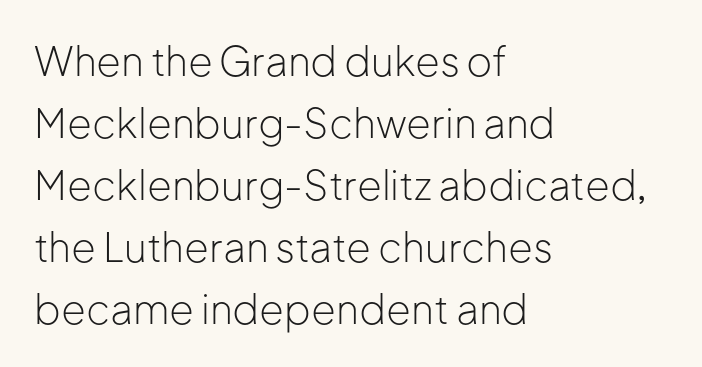
The passage shown is not underscored anywhere. These glyphs show unthickened strokes, regular width or finer. Vertical strokes here are truly vertical. Varying glyph widths throughout — classic text-font behaviour. Letterform terminals end flat and unadorned throughout the passage.
